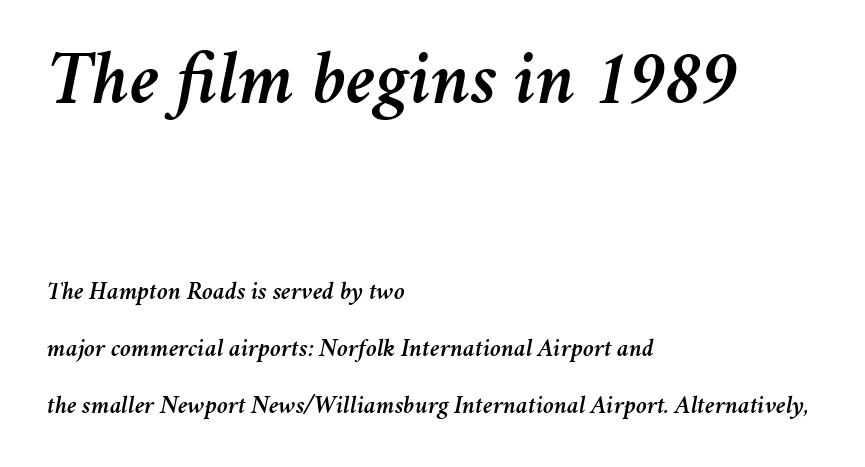
Glyph-to-glyph distance matches everyday printed text. In CSS terms this would be text-align: left. Does the leading feel generous? Absolutely, it's lavish. Tall strokes in this sample are angled rather than plumb. Anything drawn beneath the words? Only blank space. The composition opens big and finishes small.
